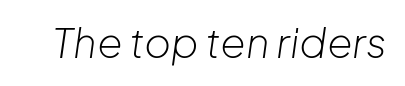
Q: Is the text bold? A: No.
Q: Is the text italic (slanted)? A: Yes, it leans right by about 8 degrees.
Q: Is the text underlined? A: No.
Q: Is the spacing between letters normal or unusually wide? A: Normal.
Q: Width (condensed, normal, or wide)? A: Normal.
Q: Stroke contrast? A: Low.
Q: x-height? A: Medium.
Q: Monospaced? A: No.
